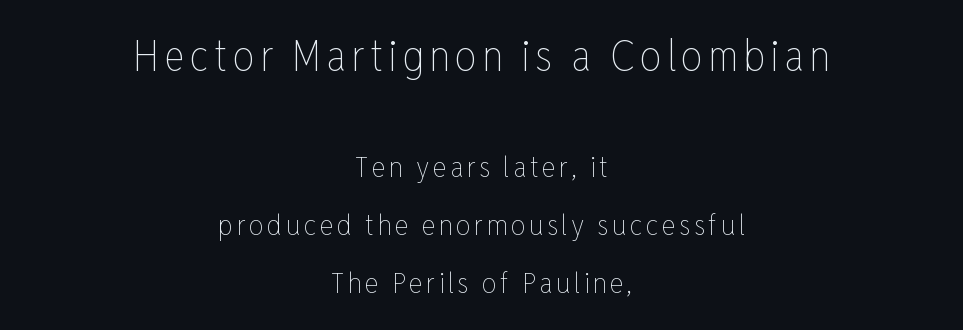
Stem width sits at or under what a default text font uses. Visually, the top section dominates because its glyphs are scaled up. Typeset on center — no edge is straight. Summary of vertical rhythm: relaxed, with wide interline spacing.
